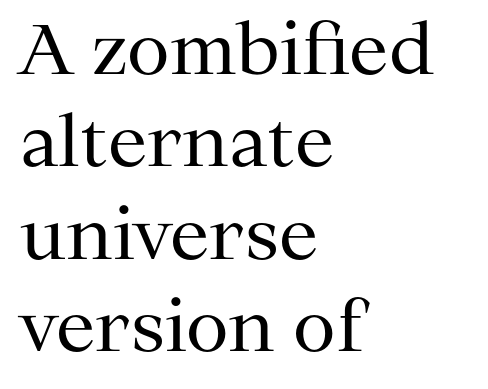
{"serif": "yes", "italic": "no", "bold": "no", "weight": "regular", "width": "normal", "stroke_contrast": "medium", "x_height": "medium", "monospaced": "no", "underline": "no", "align": "left", "line_spacing": "normal", "line_spacing_ratio": 1.32, "letter_spacing": "normal", "letter_spacing_em": 0.0, "glyph_px": 70}
